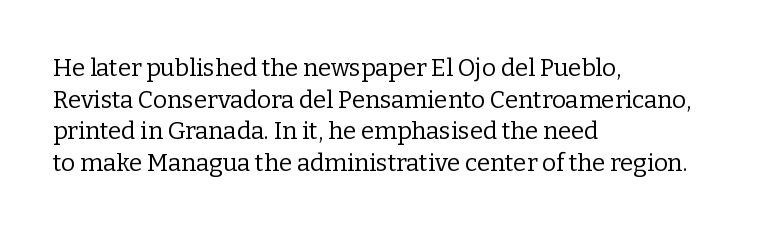
{"italic": "no", "bold": "no", "underline": "no", "align": "left", "line_spacing": "normal", "line_spacing_ratio": 1.32, "letter_spacing": "normal", "letter_spacing_em": 0.0, "glyph_px": 24}
